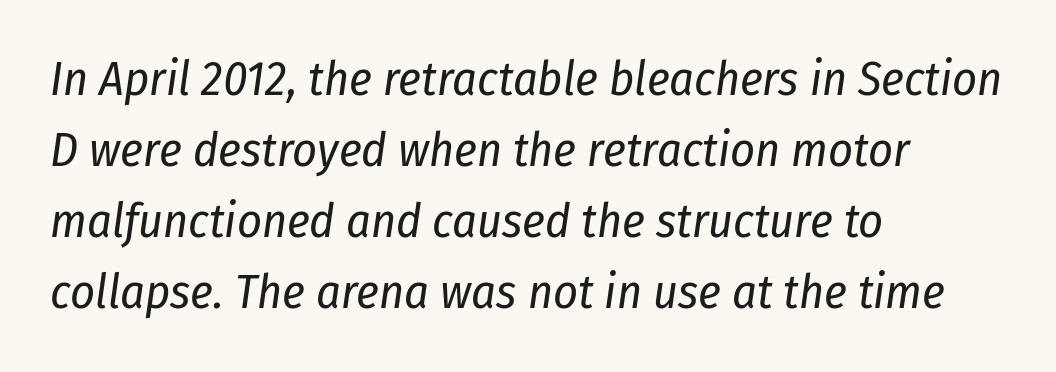
The image shows 48 px regular-weight, condensed type, italic (leaning right); set left-aligned, normal line spacing (1.48x), normal letter spacing, not underlined; low stroke contrast and a medium x-height.
